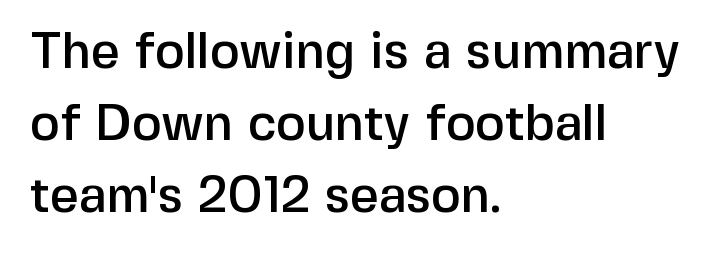
Q: Is the text italic (slanted)? A: No, it is upright.
Q: Is the typeface a serif or a sans-serif typeface? A: Sans-serif.
Q: Is the text underlined? A: No.
Q: How is the paragraph aligned? A: Left-aligned.
Q: Is the spacing between letters normal or unusually wide? A: Normal.
Q: Is the spacing between lines tight, normal or loose? A: Normal.
Q: Width (condensed, normal, or wide)? A: Normal.
Q: Stroke contrast? A: Low.
Q: x-height? A: Medium.
Q: Monospaced? A: No.
